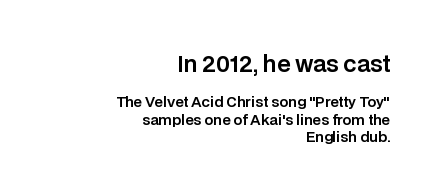
The image shows 22 px text type, upright; set right-aligned, line spacing 1.22x, normal letter spacing, not underlined; the first (top) block is 1.57x larger.
